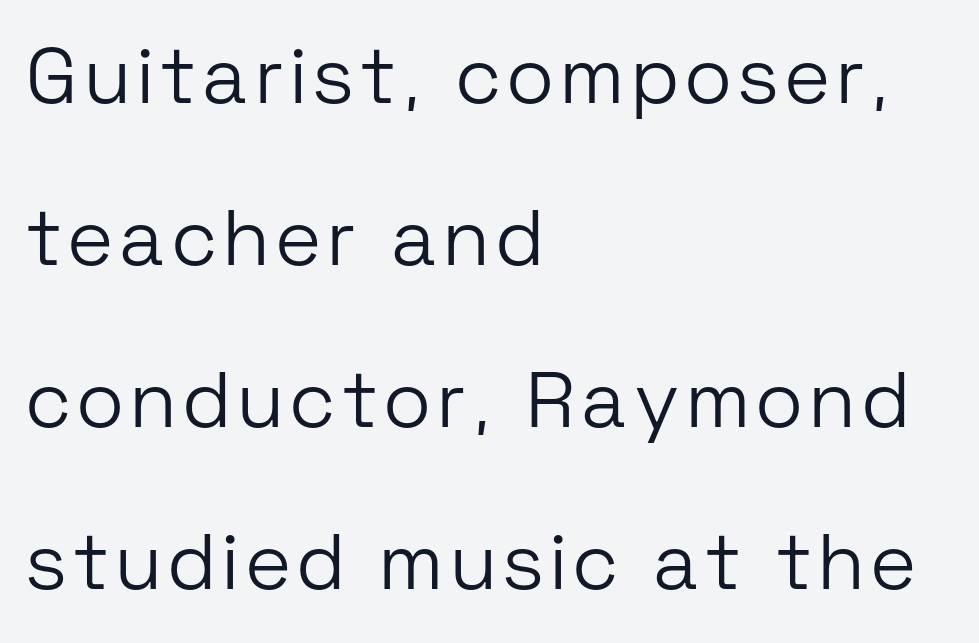
The image shows 79 px light sans-serif type, upright; set left-aligned, loose line spacing (2.05x), not underlined; low stroke contrast and a medium x-height.
